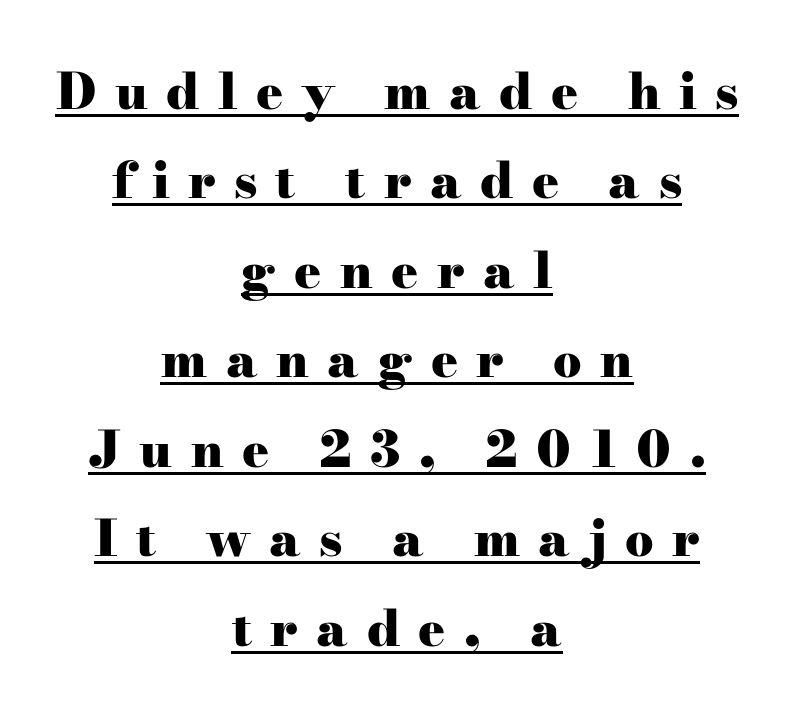
The image shows 50 px heavy, wide serif type, upright; set centered, line spacing 1.79x, unusually wide letter spacing (+0.37 em), underlined; high stroke contrast and a small x-height.
